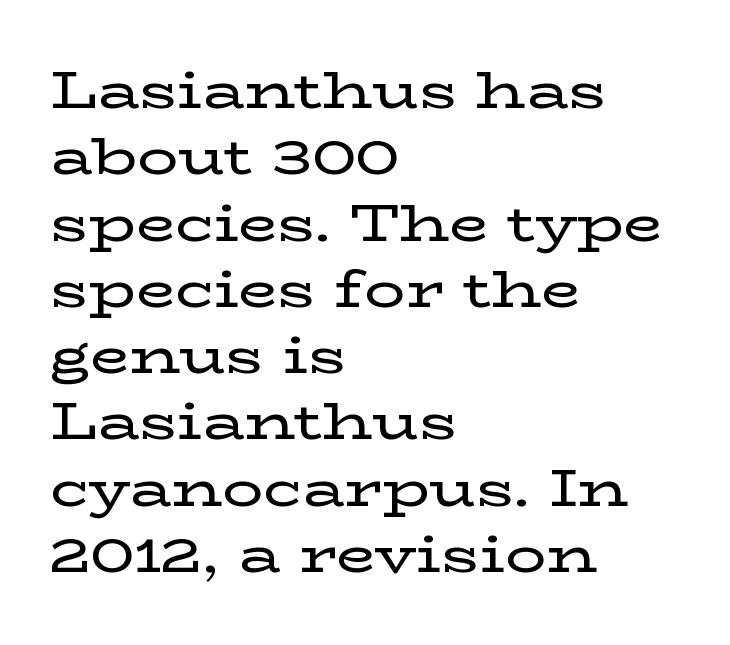
The image shows 51 px wide serif type, upright; set left-aligned, normal line spacing (1.3x), normal letter spacing, not underlined; low stroke contrast and a medium x-height.
